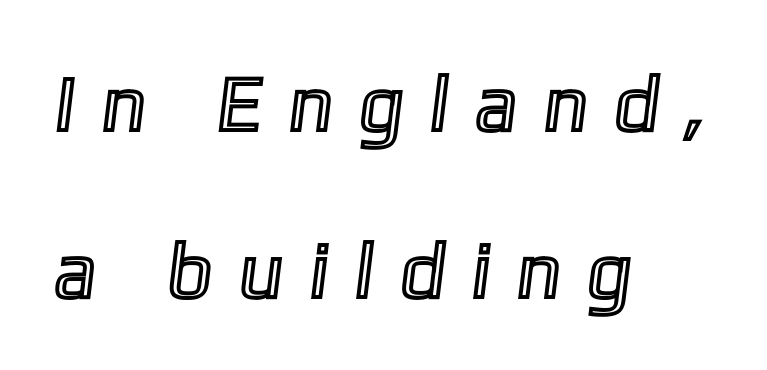
Q: Is the text underlined? A: No.
Q: How is the paragraph aligned? A: Left-aligned.
Q: Is the spacing between letters normal or unusually wide? A: Unusually wide.
Q: Is the spacing between lines tight, normal or loose? A: Loose.
Q: Width (condensed, normal, or wide)? A: Condensed.
Q: x-height? A: Medium.
Q: Monospaced? A: No.
